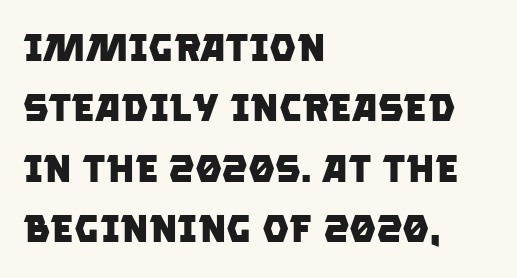
Compared with typical body copy, the letter spacing here is the same. This block has exactly the height ordinary leading produces. Has an underline been added? It has not. Character widths vary here, with narrow letters taking less room than wide ones. Does the copy run flush right? No — it runs flush left.
